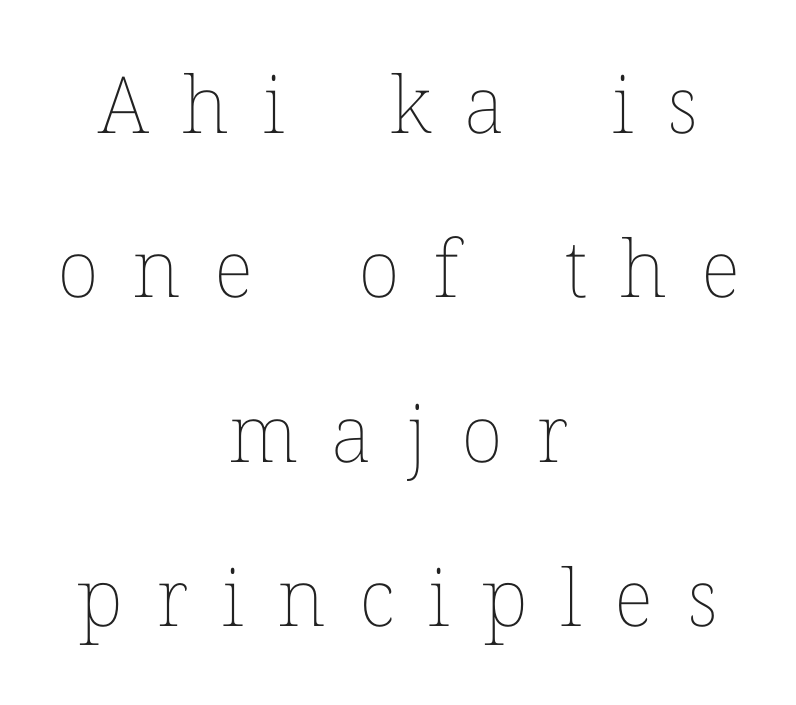
Q: Is the text bold? A: No.
Q: Is the text italic (slanted)? A: No, it is upright.
Q: Is the text underlined? A: No.
Q: How is the paragraph aligned? A: Centered.
Q: Is the spacing between letters normal or unusually wide? A: Unusually wide.
Q: Is the spacing between lines tight, normal or loose? A: Loose.
Q: Width (condensed, normal, or wide)? A: Normal.
Q: Stroke contrast? A: Low.
Q: x-height? A: Medium.
Q: Monospaced? A: No.
